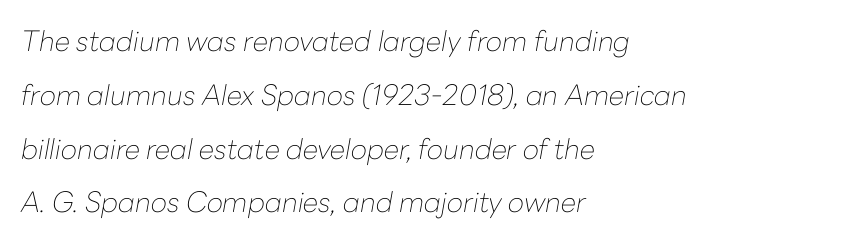
{"italic": "yes", "lean": "right", "slant_degrees": 10, "bold": "no", "weight": "thin", "width": "normal", "stroke_contrast": "low", "x_height": "medium", "monospaced": "no", "underline": "no", "align": "left", "line_spacing": "loose", "line_spacing_ratio": 1.92, "letter_spacing": "normal", "letter_spacing_em": 0.0, "glyph_px": 28}
